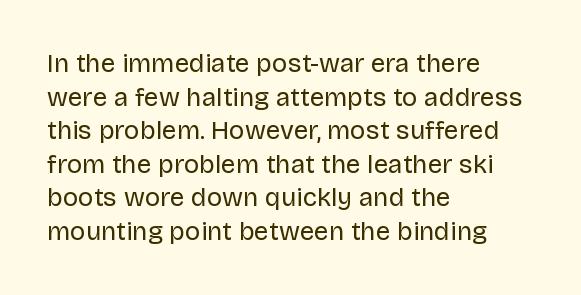
{"italic": "no", "bold": "no", "underline": "no", "align": "left", "line_spacing": "normal", "line_spacing_ratio": 1.29, "letter_spacing": "normal", "letter_spacing_em": 0.0, "glyph_px": 26}
